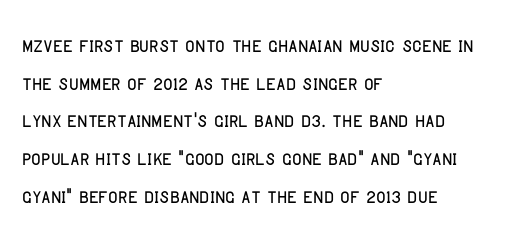
Q: Is the text italic (slanted)? A: No, it is upright.
Q: Is the text underlined? A: No.
Q: How is the paragraph aligned? A: Left-aligned.
Q: Is the spacing between letters normal or unusually wide? A: Normal.
Q: Is the spacing between lines tight, normal or loose? A: Normal.
